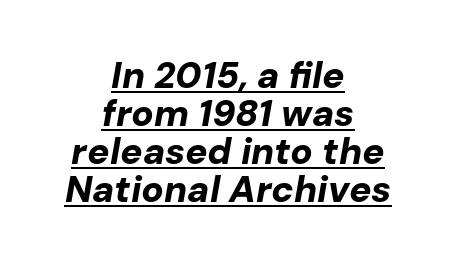
{"italic": "yes", "lean": "right", "slant_degrees": 10, "bold": "yes", "weight": "bold", "width": "normal", "stroke_contrast": "low", "x_height": "medium", "monospaced": "no", "underline": "yes", "align": "center", "line_spacing": "tight", "line_spacing_ratio": 1.03, "letter_spacing": "normal", "letter_spacing_em": 0.0, "glyph_px": 37}
